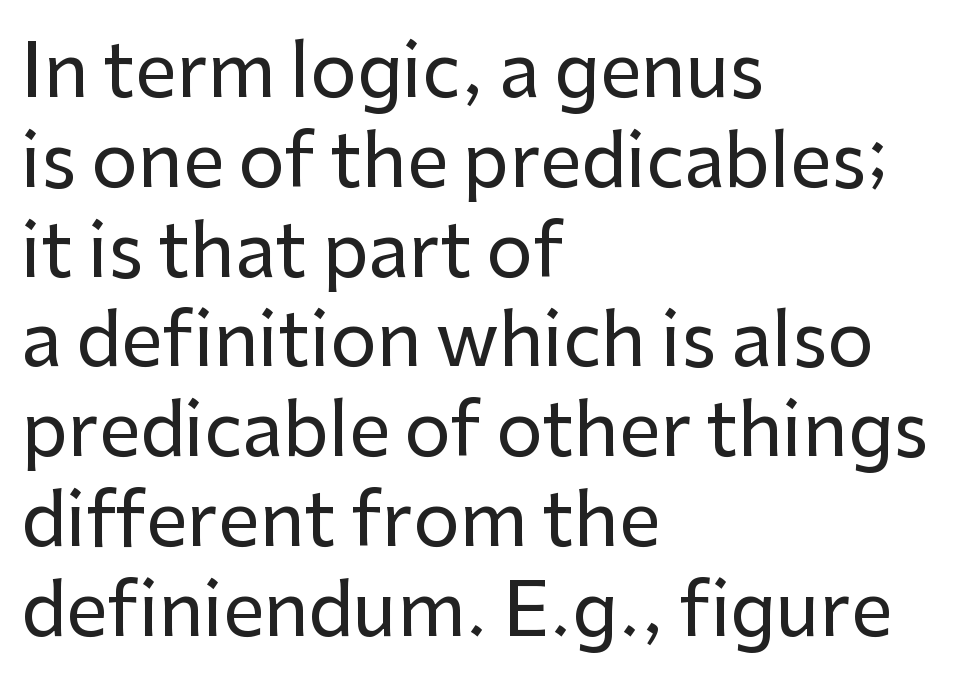
Q: Is the text italic (slanted)? A: No, it is upright.
Q: Is the typeface a serif or a sans-serif typeface? A: Sans-serif.
Q: Is the text underlined? A: No.
Q: How is the paragraph aligned? A: Left-aligned.
Q: Is the spacing between letters normal or unusually wide? A: Normal.
Q: Width (condensed, normal, or wide)? A: Normal.
Q: Stroke contrast? A: Low.
Q: x-height? A: Medium.
Q: Monospaced? A: No.
